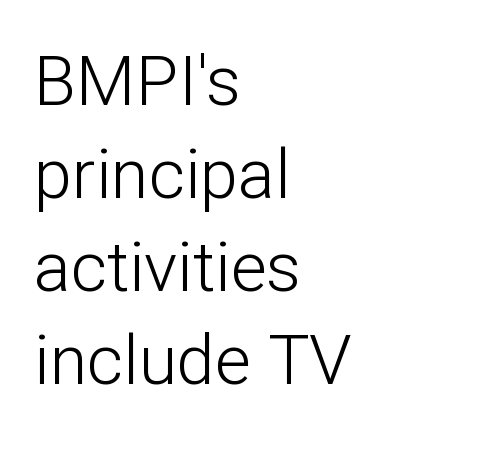
Q: Is the text bold? A: No.
Q: Is the text italic (slanted)? A: No, it is upright.
Q: Is the typeface a serif or a sans-serif typeface? A: Sans-serif.
Q: Is the text underlined? A: No.
Q: How is the paragraph aligned? A: Left-aligned.
Q: Is the spacing between letters normal or unusually wide? A: Normal.
Q: Is the spacing between lines tight, normal or loose? A: Normal.
Q: Width (condensed, normal, or wide)? A: Normal.
Q: Stroke contrast? A: Low.
Q: x-height? A: Medium.
Q: Monospaced? A: No.
